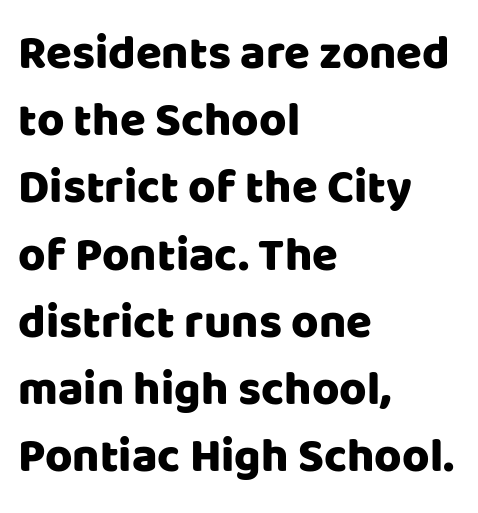
The image shows 47 px sans-serif type, upright; set left-aligned, normal line spacing (1.43x), normal letter spacing, not underlined; low stroke contrast and a large x-height.
